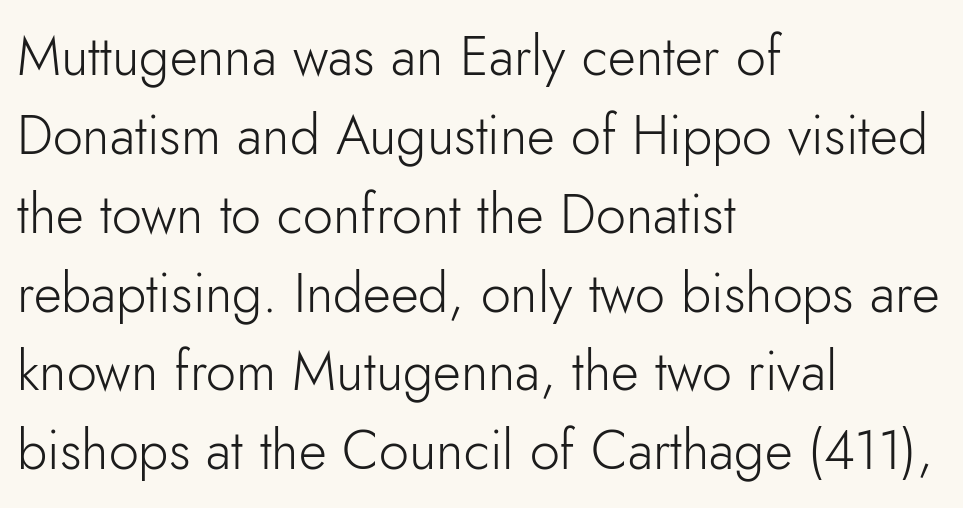
The designer left line spacing at the default. Stroke thickness stays within the range of a standard reading face or lighter. The face used here is rendered with its standard letterfit. The compositor pushed each line to the left boundary.
